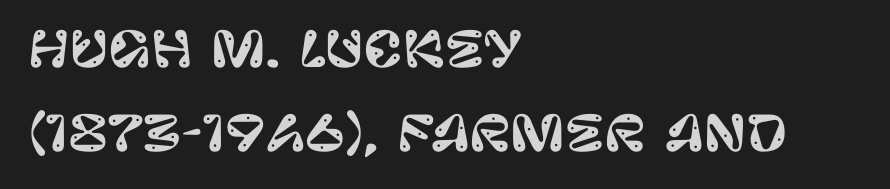
Q: Is the text italic (slanted)? A: Yes.
Q: Is the typeface a serif or a sans-serif typeface? A: Sans-serif.
Q: Is the text underlined? A: No.
Q: How is the paragraph aligned? A: Left-aligned.
Q: Is the spacing between letters normal or unusually wide? A: Normal.
Q: Width (condensed, normal, or wide)? A: Normal.
Q: Stroke contrast? A: Low.
Q: x-height? A: Large.
Q: Monospaced? A: No.
